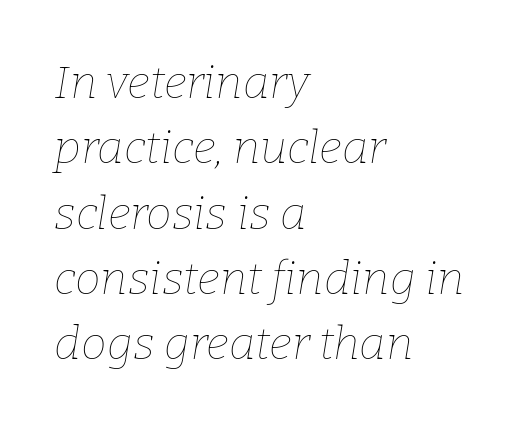
The image shows 46 px thin type, italic (leaning right); set left-aligned, normal line spacing (1.42x), normal letter spacing, not underlined; low stroke contrast and a medium x-height.
